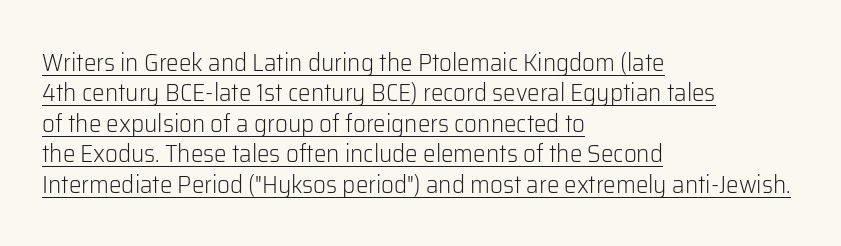
One-word summary of the alignment: left. The weight would be labelled regular, book, light, or lighter still. Decoration check: the copy is underlined. You could call the tracking neutral — neither tight nor loose. These lines were composed using upright roman letters.
